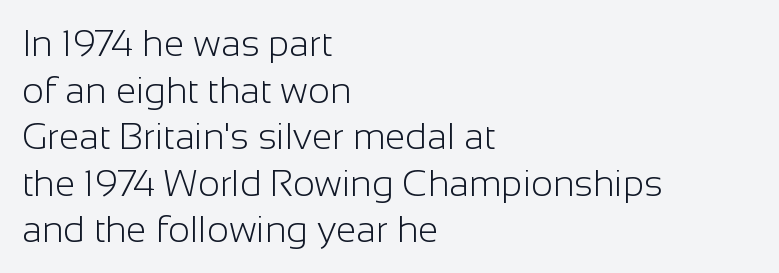
A typesetter would label this face a sans. Here the designer chose a conventional face with non-uniform glyph widths. Summary of vertical rhythm: regular, with standard interline spacing. Stems here are at most as thick as an everyday book face. Posture: straight, roman, zero tilt.
